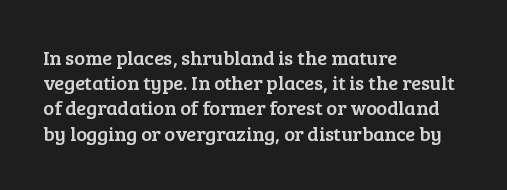
{"italic": "no", "underline": "no", "align": "left", "line_spacing": "normal", "line_spacing_ratio": 1.26, "letter_spacing": "normal", "letter_spacing_em": 0.0, "glyph_px": 20}
